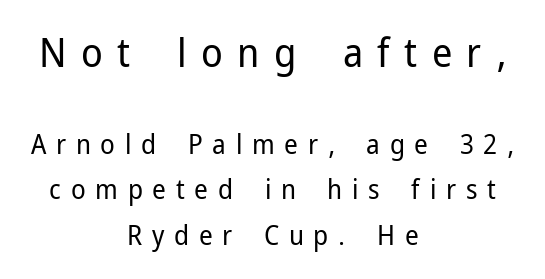
{"serif": "no", "italic": "no", "bold": "no", "weight": "regular", "width": "normal", "stroke_contrast": "low", "x_height": "medium", "monospaced": "no", "underline": "no", "align": "center", "line_spacing": "normal", "line_spacing_ratio": 1.69, "letter_spacing": "wide", "letter_spacing_em": 0.36, "larger_block": "first", "size_ratio": 1.48, "glyph_px": 40}
